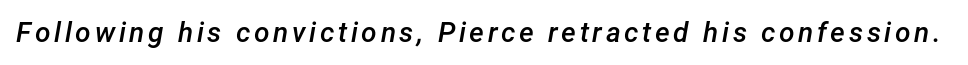
{"italic": "yes", "lean": "right", "slant_degrees": 12, "bold": "semi", "weight": "semibold", "width": "normal", "stroke_contrast": "low", "x_height": "medium", "monospaced": "no", "underline": "no", "glyph_px": 28}
